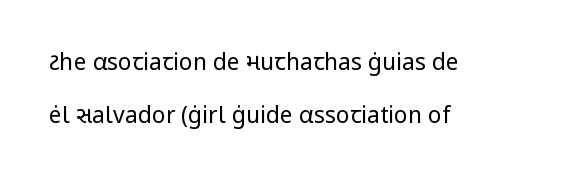
The image shows 23 px text type, upright; set left-aligned, loose line spacing (2.3x), normal letter spacing, not underlined.
